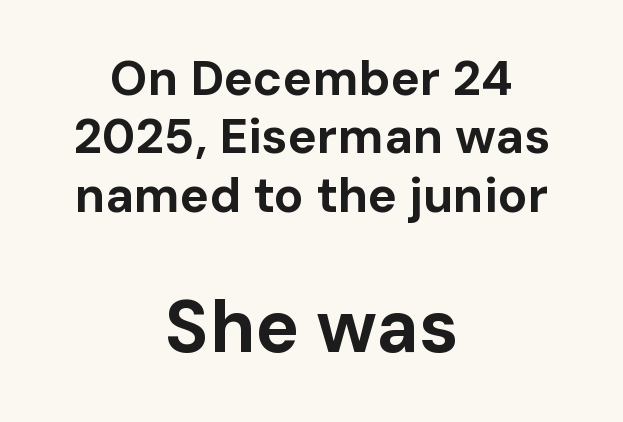
{"serif": "no", "italic": "no", "bold": "yes", "weight": "bold", "width": "normal", "stroke_contrast": "low", "x_height": "medium", "monospaced": "no", "underline": "no", "align": "center", "line_spacing_ratio": 1.19, "letter_spacing": "normal", "letter_spacing_em": 0.0, "larger_block": "second", "size_ratio": 1.49, "glyph_px": 73}
